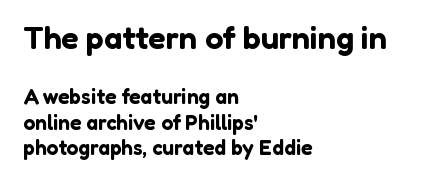
{"serif": "no", "italic": "no", "width": "normal", "stroke_contrast": "low", "x_height": "medium", "monospaced": "no", "underline": "no", "align": "left", "line_spacing_ratio": 1.21, "letter_spacing": "normal", "letter_spacing_em": 0.0, "larger_block": "first", "size_ratio": 1.52, "glyph_px": 32}
